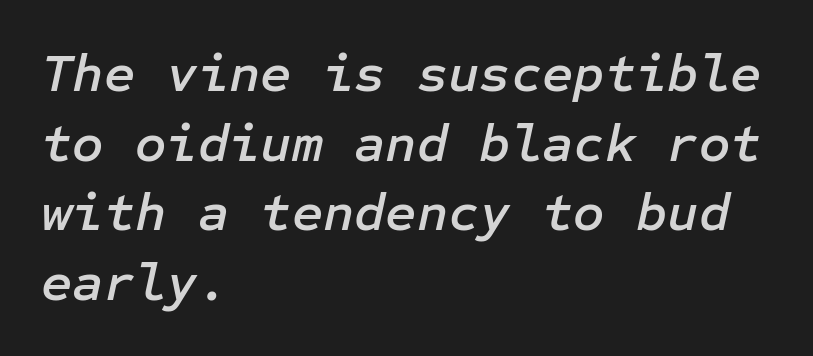
The image shows 54 px text type, italic (leaning right); set left-aligned, normal line spacing (1.29x), normal letter spacing, not underlined; low stroke contrast and a medium x-height.
